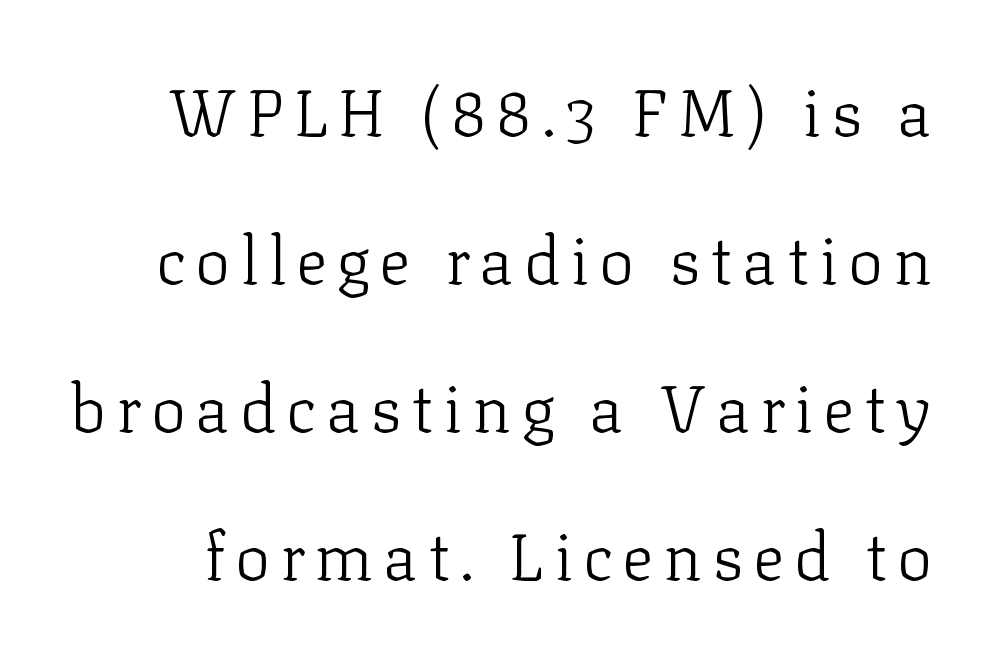
Students, observe: this is what heavily led, spacious text looks like. Character widths vary here, with narrow letters taking less room than wide ones. The typography opts for an upright posture over an oblique one. Type style note: has serifs. The string is rendered with underlining switched off.
